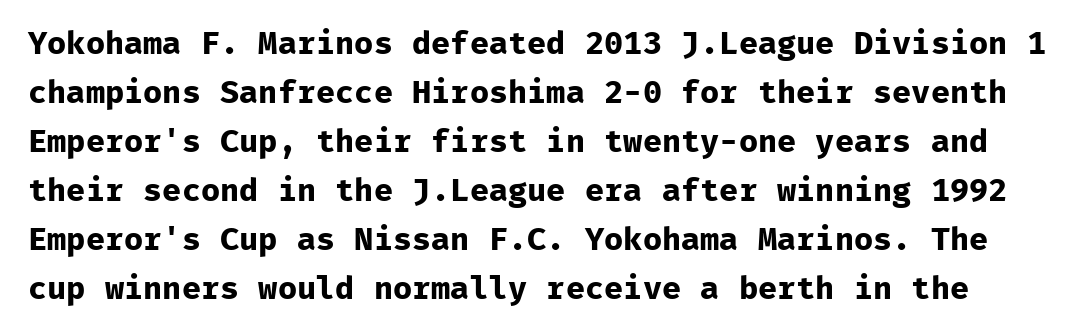
The image shows 32 px bold sans-serif type, upright, monospaced; set normal line spacing (1.53x), normal letter spacing, not underlined; low stroke contrast and a medium x-height.
